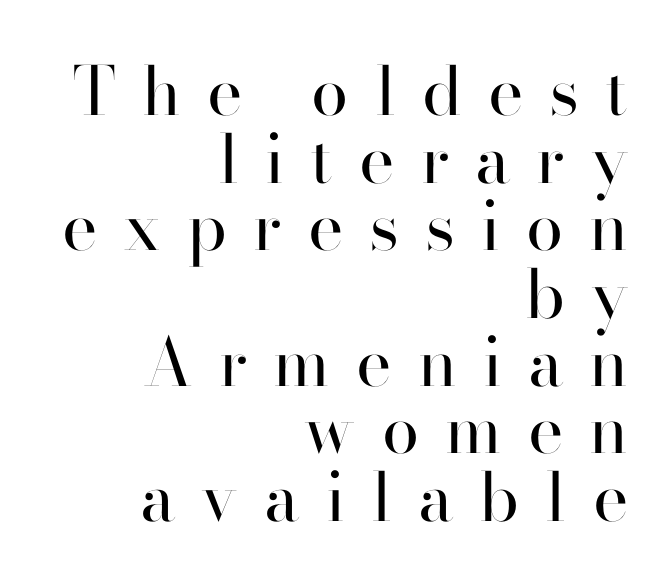
The image shows 67 px regular-weight sans-serif type, upright; set right-aligned, tight line spacing (1.01x), unusually wide letter spacing (+0.39 em), not underlined; high stroke contrast and a small x-height.
